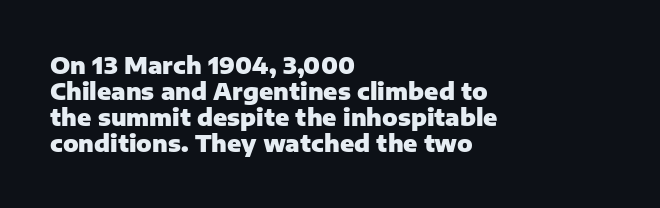
{"italic": "no", "bold": "yes", "underline": "no", "align": "left", "line_spacing": "tight", "line_spacing_ratio": 1.13, "letter_spacing": "normal", "letter_spacing_em": 0.0, "glyph_px": 23}
